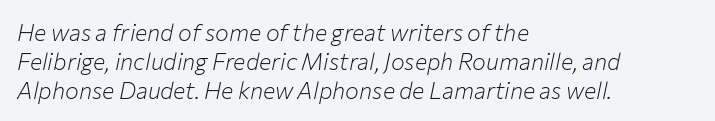
Q: Is the text bold? A: No.
Q: Is the text italic (slanted)? A: Yes, it leans right by about 12 degrees.
Q: Is the text underlined? A: No.
Q: How is the paragraph aligned? A: Left-aligned.
Q: Is the spacing between letters normal or unusually wide? A: Normal.
Q: Is the spacing between lines tight, normal or loose? A: Normal.
